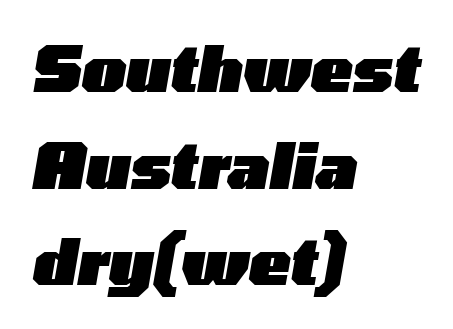
Yep, that's italic — everything's leaning. Where is the straight margin? On the left. Compared with typical body copy, the letter spacing here is the same. A normal amount of white space separates one row of letters from the next. Pretty heavy lettering here — definitely bold.
